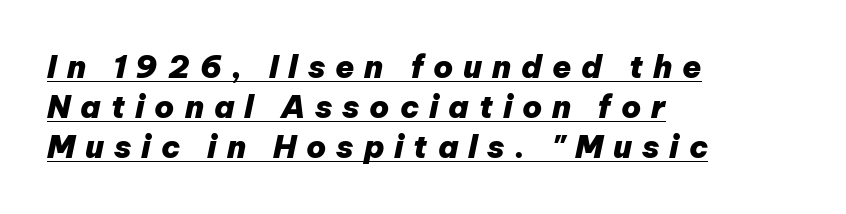
The image shows 31 px heavy type, italic (leaning right); set left-aligned, normal line spacing (1.29x), unusually wide letter spacing (+0.32 em), underlined; low stroke contrast and a medium x-height.
